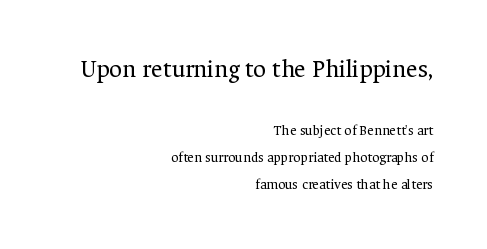
These glyphs show unthickened strokes, regular width or finer. These lines are set flush right with a ragged left edge. These lines keep a tight, regular rhythm from letter to letter. This rendering features lettering with no underline.
